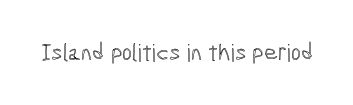
Q: Is the text italic (slanted)? A: No, it is upright.
Q: Is the text underlined? A: No.
Q: Is the spacing between letters normal or unusually wide? A: Normal.
